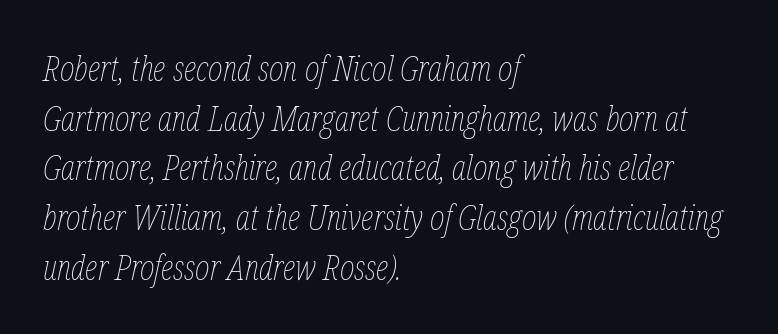
Q: Is the text bold? A: No.
Q: Is the text italic (slanted)? A: Yes, it leans right by about 12 degrees.
Q: Is the text underlined? A: No.
Q: How is the paragraph aligned? A: Left-aligned.
Q: Is the spacing between letters normal or unusually wide? A: Normal.
Q: Is the spacing between lines tight, normal or loose? A: Normal.
Q: Width (condensed, normal, or wide)? A: Condensed.
Q: Stroke contrast? A: Low.
Q: x-height? A: Medium.
Q: Monospaced? A: No.
